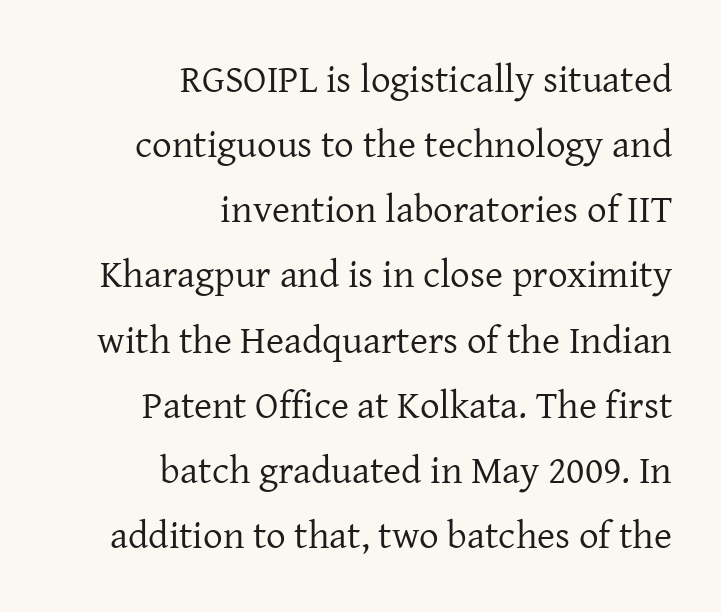
Q: Is the text bold? A: No.
Q: Is the text italic (slanted)? A: No, it is upright.
Q: Is the typeface a serif or a sans-serif typeface? A: Serif.
Q: Is the text underlined? A: No.
Q: How is the paragraph aligned? A: Right-aligned.
Q: Is the spacing between letters normal or unusually wide? A: Normal.
Q: Is the spacing between lines tight, normal or loose? A: Normal.
Q: Width (condensed, normal, or wide)? A: Normal.
Q: Stroke contrast? A: Low.
Q: x-height? A: Medium.
Q: Monospaced? A: No.
